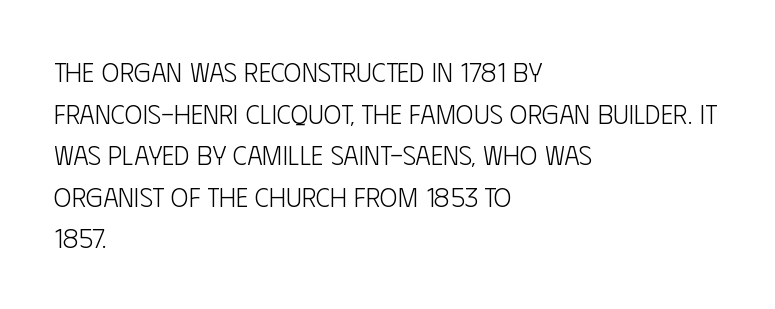
{"italic": "no", "bold": "no", "underline": "no", "align": "left", "line_spacing": "normal", "line_spacing_ratio": 1.54, "letter_spacing": "normal", "letter_spacing_em": 0.0, "glyph_px": 27}
